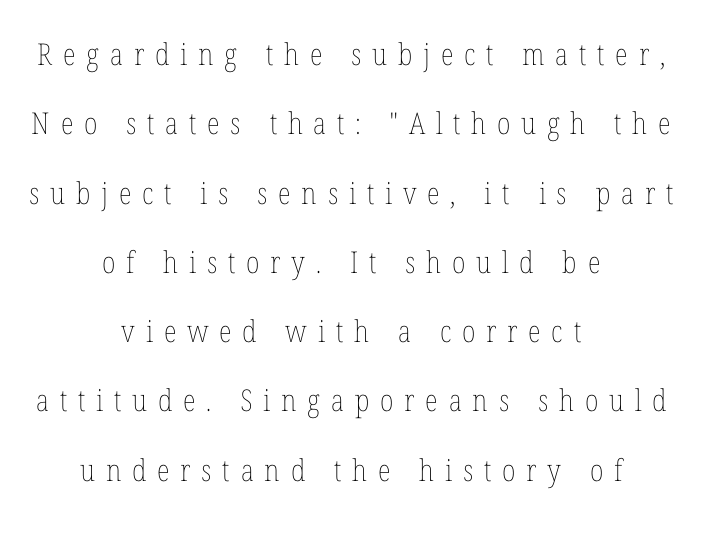
A centered setting, common on invitations and titles, is used for this passage. Characters remain perfectly vertical along every line. Look at the tracking — it's clearly loosened, letters drifting apart. A quiet, ordinary-to-light weight characterises the typeface. You could fit nearly another row in the gap between these rows.
